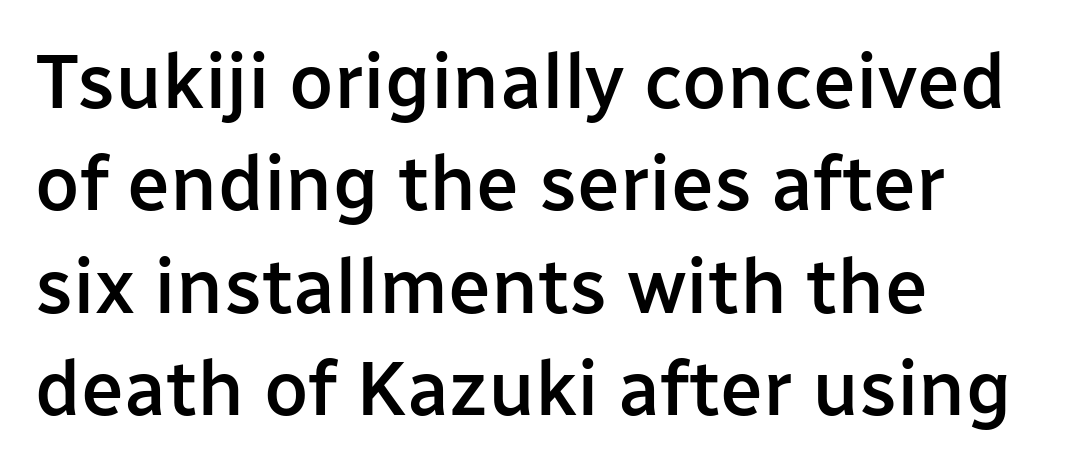
I'd describe the lettering as semibold — firm but not a full bold. Notice how the passage keeps a crisp vertical edge on the left only. Letterform terminals end flat and unadorned throughout the passage. The tracking reads as untouched default to a designer's eye. Successive baselines arrive at the customary interval. Each letter keeps its own natural width here, so spacing adapts to shape.
